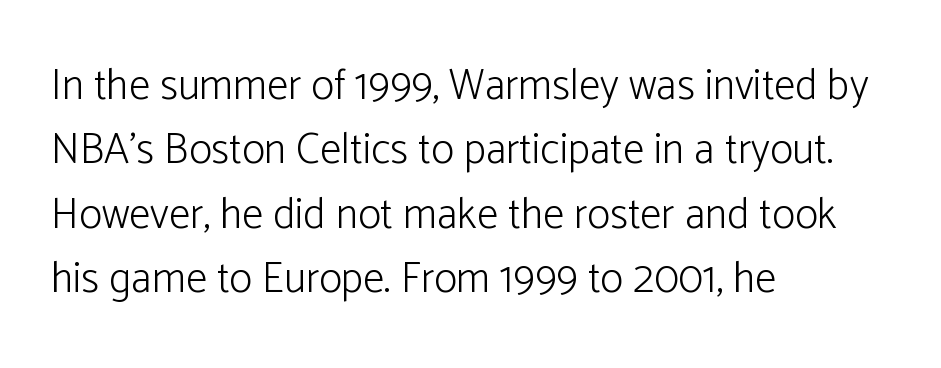
The image shows 43 px light sans-serif type, upright; set left-aligned, normal line spacing (1.5x), normal letter spacing, not underlined; low stroke contrast and a medium x-height.
